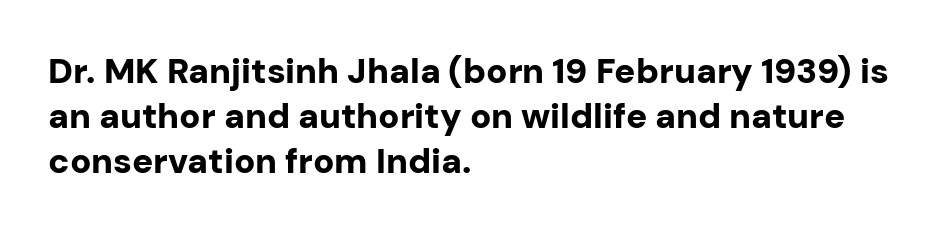
Q: Is the text bold? A: Yes.
Q: Is the text italic (slanted)? A: No, it is upright.
Q: Is the typeface a serif or a sans-serif typeface? A: Sans-serif.
Q: Is the text underlined? A: No.
Q: How is the paragraph aligned? A: Left-aligned.
Q: Is the spacing between letters normal or unusually wide? A: Normal.
Q: Is the spacing between lines tight, normal or loose? A: Normal.
Q: Width (condensed, normal, or wide)? A: Normal.
Q: Stroke contrast? A: Low.
Q: x-height? A: Medium.
Q: Monospaced? A: No.
